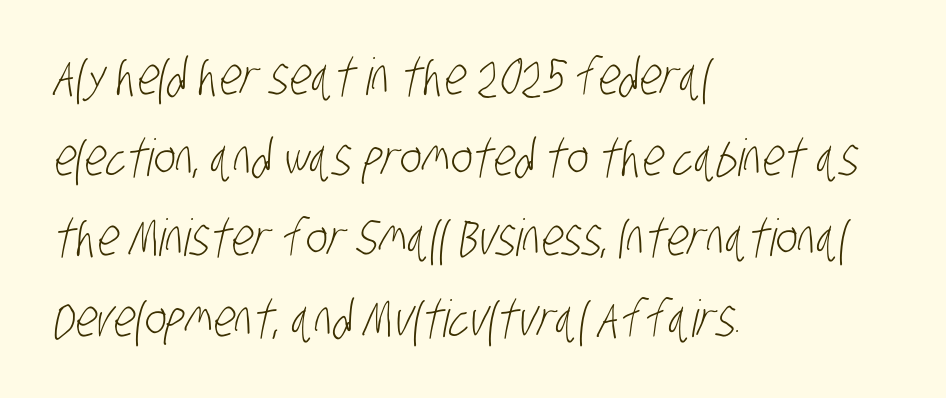
Q: Is the text bold? A: No.
Q: Is the typeface a serif or a sans-serif typeface? A: Sans-serif.
Q: Is the text underlined? A: No.
Q: How is the paragraph aligned? A: Left-aligned.
Q: Is the spacing between letters normal or unusually wide? A: Normal.
Q: Is the spacing between lines tight, normal or loose? A: Normal.
Q: Width (condensed, normal, or wide)? A: Condensed.
Q: Stroke contrast? A: Low.
Q: x-height? A: Large.
Q: Monospaced? A: No.
